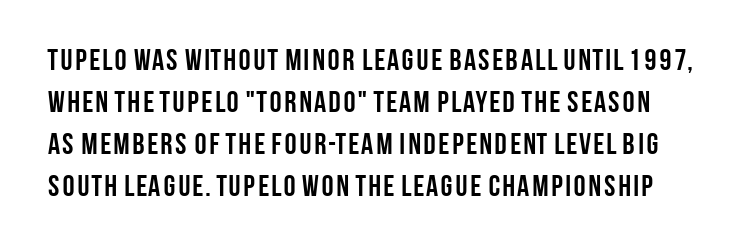
Each letter's strokes conclude bluntly, with no projecting serifs. Letters rest on an invisible, unmarked baseline. Proportional: the letters do not fall into vertical columns. The passage shown stacks its lines at a standard gap.
